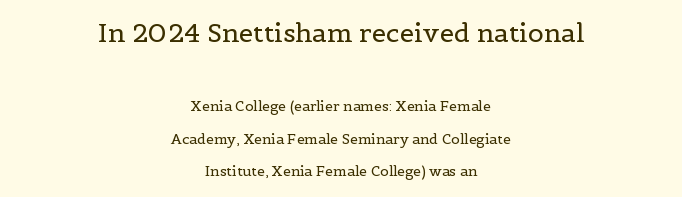
The typeface has the unassuming heft of standard copy or less. The whitespace from short lines is split evenly between both sides. Regarding leading, the lines here are spaced well apart. A clean baseline with only descenders dipping below it. These lines were composed using upright roman letters. Students, note that the glyphs here touch the page at normal intervals.
